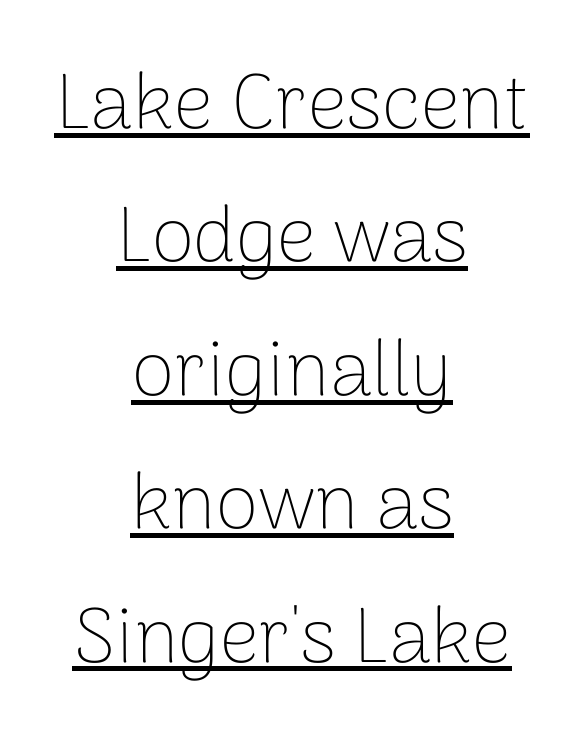
{"serif": "no", "italic": "no", "bold": "no", "weight": "thin", "width": "normal", "stroke_contrast": "low", "x_height": "medium", "monospaced": "no", "underline": "yes", "align": "center", "line_spacing_ratio": 1.71, "letter_spacing": "normal", "letter_spacing_em": 0.0, "glyph_px": 78}
